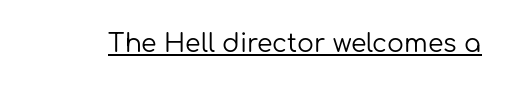
{"italic": "no", "bold": "no", "underline": "yes", "letter_spacing": "normal", "letter_spacing_em": 0.0, "glyph_px": 25}
